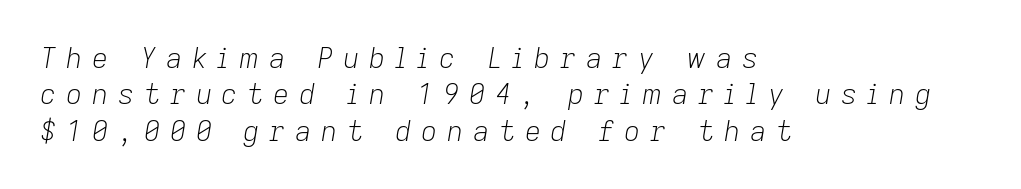
The area under the type is left untouched. Weight: not bold — regular or lighter. These lines sit exactly where default settings would place them. The tracking reads as deliberately expanded to a designer's eye. This is oblique type, the kind used for emphasis or titles. Each line starts at the same left margin while the right side varies.
